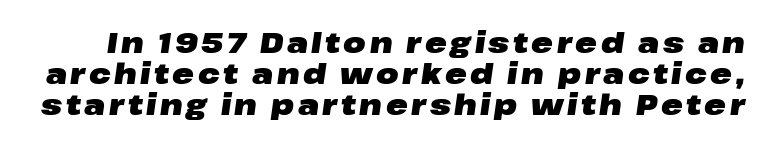
The image shows 29 px heavy, wide type, italic (leaning right); set tight line spacing (1.07x), not underlined; low stroke contrast and a medium x-height.
